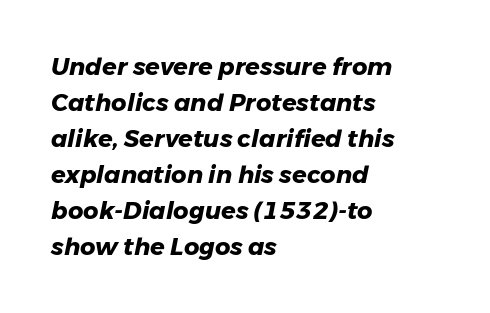
The image shows 24 px bold type, italic (leaning right); set left-aligned, normal line spacing (1.5x), normal letter spacing, not underlined.
